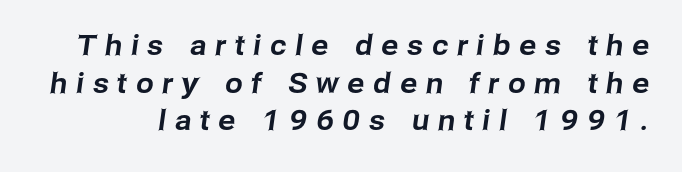
{"serif": "no", "width": "normal", "stroke_contrast": "low", "x_height": "medium", "monospaced": "no", "underline": "no", "line_spacing": "normal", "line_spacing_ratio": 1.34, "letter_spacing": "wide", "letter_spacing_em": 0.32, "glyph_px": 28}
